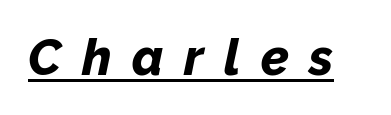
{"italic": "yes", "lean": "right", "slant_degrees": 12, "bold": "yes", "weight": "bold", "width": "normal", "stroke_contrast": "low", "x_height": "medium", "monospaced": "no", "underline": "yes", "letter_spacing": "wide", "letter_spacing_em": 0.41, "glyph_px": 50}
